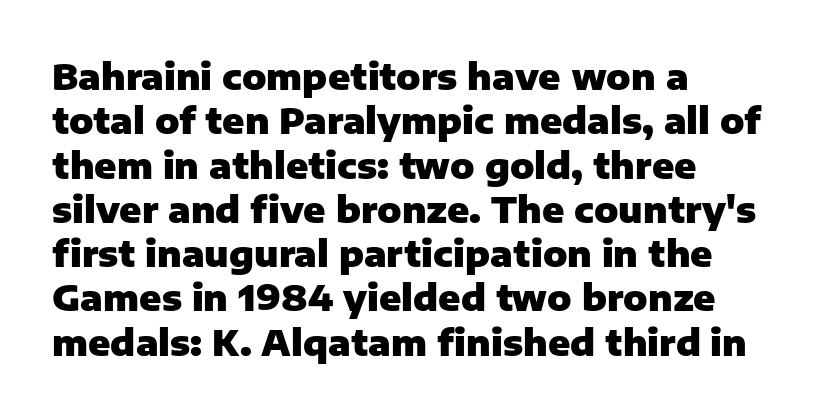
Q: Is the text bold? A: Yes.
Q: Is the text italic (slanted)? A: No, it is upright.
Q: Is the typeface a serif or a sans-serif typeface? A: Sans-serif.
Q: Is the text underlined? A: No.
Q: How is the paragraph aligned? A: Left-aligned.
Q: Is the spacing between letters normal or unusually wide? A: Normal.
Q: Width (condensed, normal, or wide)? A: Normal.
Q: Stroke contrast? A: Low.
Q: x-height? A: Medium.
Q: Monospaced? A: No.
